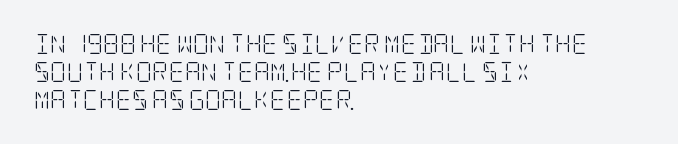
The image shows 20 px text type, upright; set left-aligned, normal line spacing (1.4x), normal letter spacing, not underlined.
